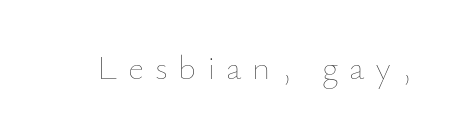
A light-to-regular cut is what we see here. Every character sits straight up, as roman type does. Words float on clear page, feet unadorned. These lines have a slow, spaced-out rhythm from letter to letter. Each letter keeps its own natural width here, so spacing adapts to shape.
